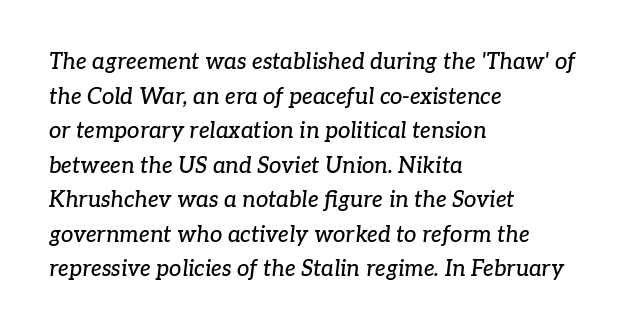
The image shows 22 px text type, italic (leaning right); set left-aligned, normal line spacing (1.57x), normal letter spacing, not underlined.
